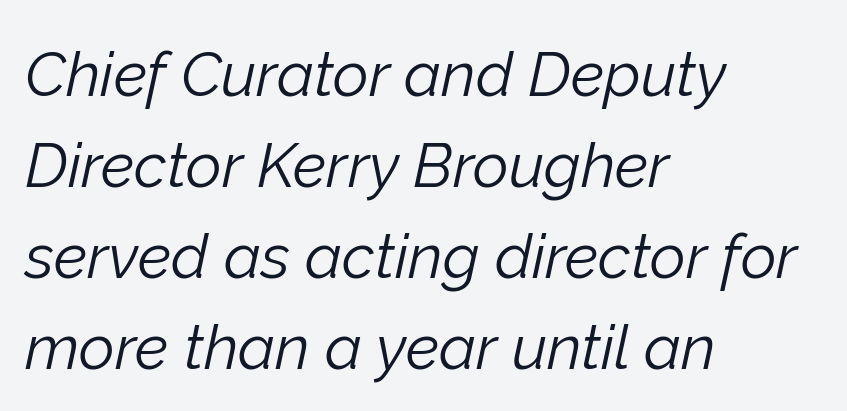
{"italic": "yes", "lean": "right", "slant_degrees": 12, "bold": "no", "weight": "light", "width": "normal", "stroke_contrast": "low", "x_height": "medium", "monospaced": "no", "underline": "no", "align": "left", "line_spacing": "normal", "line_spacing_ratio": 1.47, "letter_spacing": "normal", "letter_spacing_em": 0.0, "glyph_px": 62}
